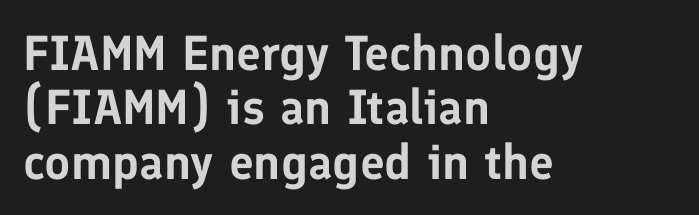
Q: Is the text italic (slanted)? A: No, it is upright.
Q: Is the typeface a serif or a sans-serif typeface? A: Sans-serif.
Q: Is the text underlined? A: No.
Q: How is the paragraph aligned? A: Left-aligned.
Q: Is the spacing between letters normal or unusually wide? A: Normal.
Q: Is the spacing between lines tight, normal or loose? A: Tight.
Q: Width (condensed, normal, or wide)? A: Normal.
Q: Stroke contrast? A: Low.
Q: x-height? A: Medium.
Q: Monospaced? A: No.
